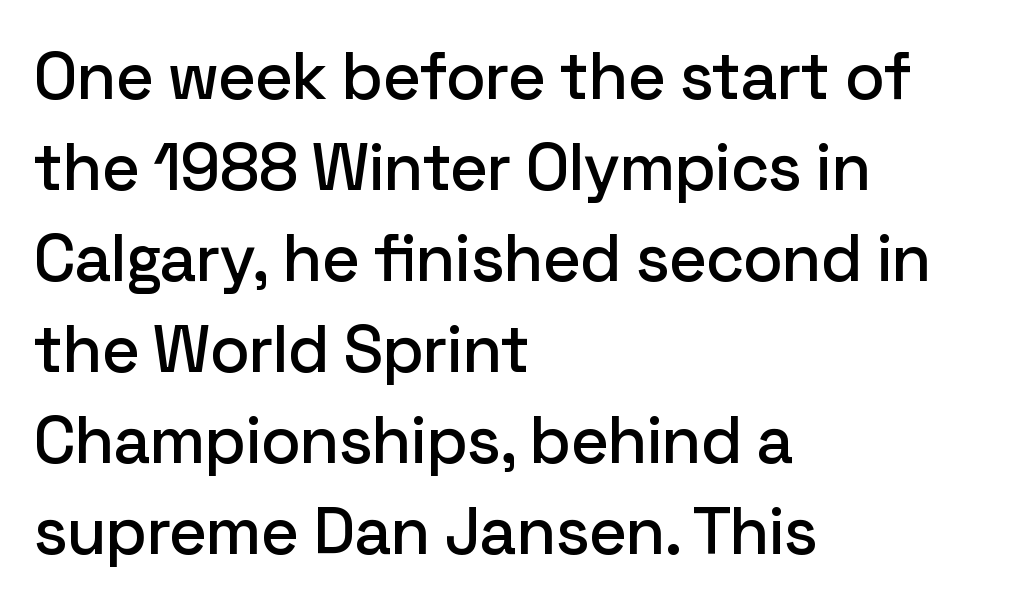
{"serif": "no", "italic": "no", "width": "normal", "stroke_contrast": "low", "x_height": "medium", "monospaced": "no", "underline": "no", "align": "left", "line_spacing": "normal", "line_spacing_ratio": 1.38, "letter_spacing": "normal", "letter_spacing_em": 0.0, "glyph_px": 66}
